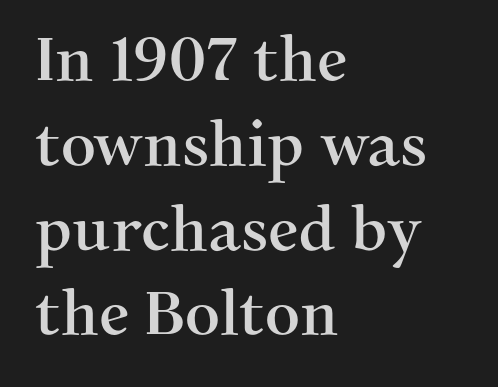
What stands out about the letter spacing? Nothing — it is the standard amount. In terms of leading, this rendering sits right in the middle. The designer went with a serif here, giving each stem small feet. The baseline area is clear.
